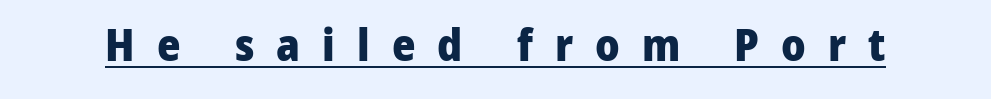
Q: Is the text bold? A: Yes.
Q: Is the text italic (slanted)? A: No, it is upright.
Q: Is the typeface a serif or a sans-serif typeface? A: Sans-serif.
Q: Is the text underlined? A: Yes.
Q: Is the spacing between letters normal or unusually wide? A: Unusually wide.
Q: Width (condensed, normal, or wide)? A: Normal.
Q: Stroke contrast? A: Low.
Q: x-height? A: Medium.
Q: Monospaced? A: No.
